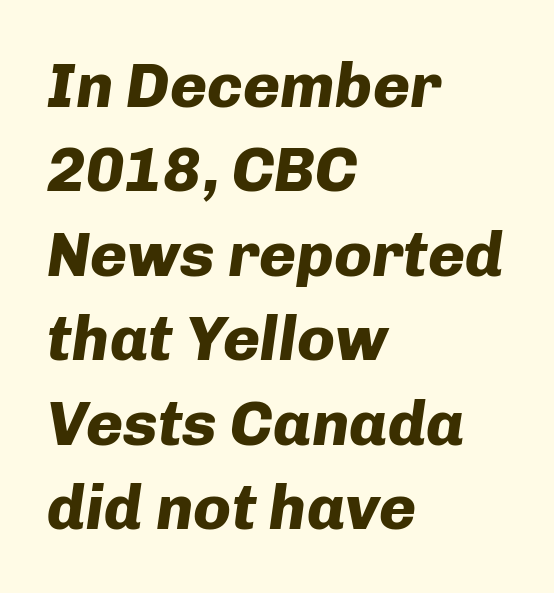
{"italic": "yes", "lean": "right", "slant_degrees": 8, "bold": "yes", "weight": "heavy", "width": "normal", "stroke_contrast": "low", "x_height": "medium", "monospaced": "no", "underline": "no", "align": "left", "line_spacing": "normal", "line_spacing_ratio": 1.34, "letter_spacing": "normal", "letter_spacing_em": 0.0, "glyph_px": 63}
